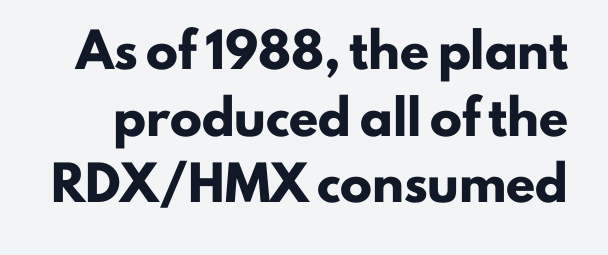
Quick note: interline space is abundant. Letterform terminals end flat and unadorned throughout the passage. Quick note: not italic, upright. In terms of letterspacing, this is plain default setting. The glyphs are unaccompanied by any horizontal stroke below them. This sample has the flowing, uneven cadence of proportional lettering.
